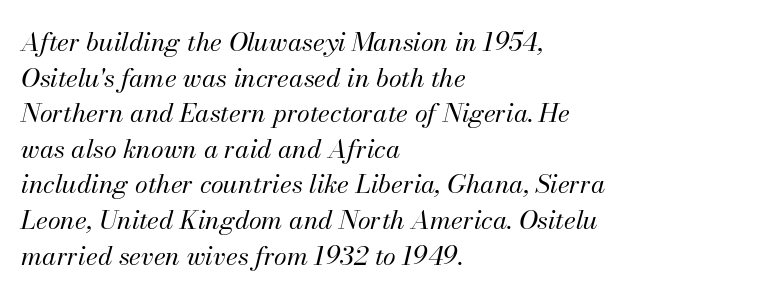
Q: Is the text bold? A: No.
Q: Is the text italic (slanted)? A: Yes, it leans right by about 13 degrees.
Q: Is the text underlined? A: No.
Q: How is the paragraph aligned? A: Left-aligned.
Q: Is the spacing between letters normal or unusually wide? A: Normal.
Q: Is the spacing between lines tight, normal or loose? A: Normal.
